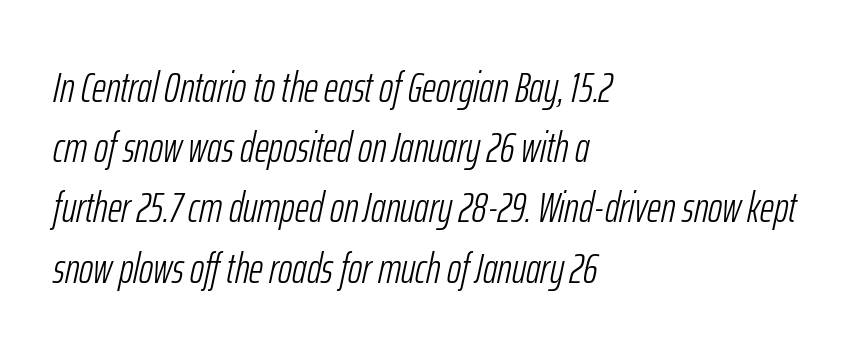
Q: Is the text bold? A: No.
Q: Is the text italic (slanted)? A: Yes, it leans right by about 12 degrees.
Q: Is the text underlined? A: No.
Q: How is the paragraph aligned? A: Left-aligned.
Q: Is the spacing between letters normal or unusually wide? A: Normal.
Q: Is the spacing between lines tight, normal or loose? A: Normal.
Q: Width (condensed, normal, or wide)? A: Condensed.
Q: Stroke contrast? A: Low.
Q: x-height? A: Medium.
Q: Monospaced? A: No.
